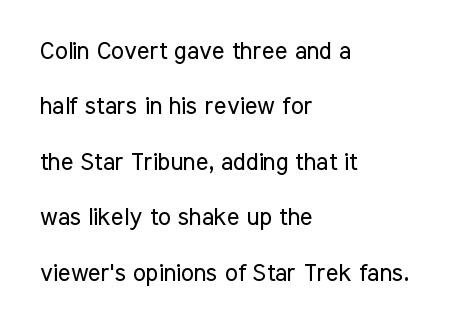
The image shows 24 px text type, upright; set left-aligned, loose line spacing (2.31x), normal letter spacing, not underlined.
